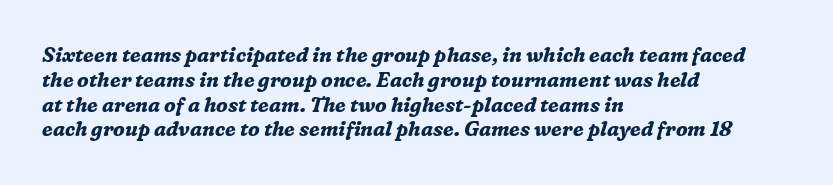
Q: Is the text bold? A: Yes.
Q: Is the text italic (slanted)? A: Yes, it leans right by about 16 degrees.
Q: Is the text underlined? A: No.
Q: How is the paragraph aligned? A: Left-aligned.
Q: Is the spacing between letters normal or unusually wide? A: Normal.
